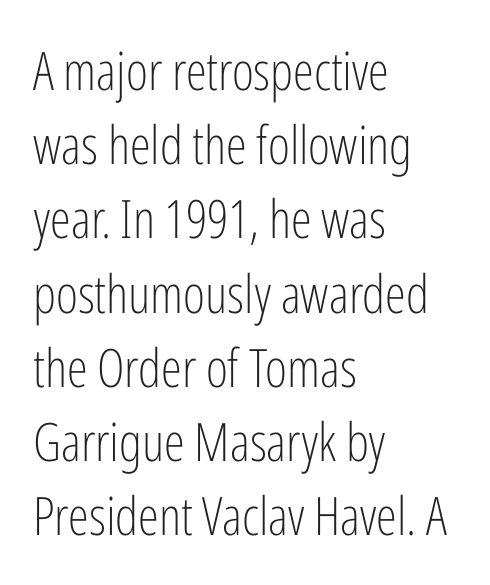
{"serif": "no", "italic": "no", "bold": "no", "weight": "light", "width": "condensed", "stroke_contrast": "low", "x_height": "medium", "monospaced": "no", "underline": "no", "align": "left", "line_spacing": "normal", "line_spacing_ratio": 1.4, "letter_spacing": "normal", "letter_spacing_em": 0.0, "glyph_px": 53}
